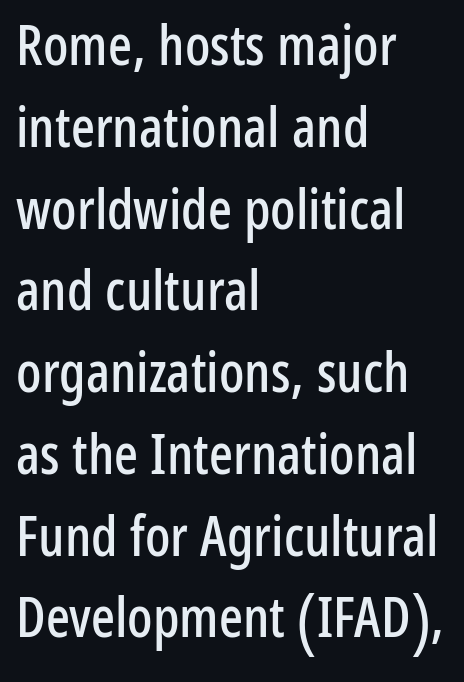
Q: Is the text italic (slanted)? A: No, it is upright.
Q: Is the typeface a serif or a sans-serif typeface? A: Sans-serif.
Q: Is the text underlined? A: No.
Q: How is the paragraph aligned? A: Left-aligned.
Q: Is the spacing between letters normal or unusually wide? A: Normal.
Q: Is the spacing between lines tight, normal or loose? A: Normal.
Q: Width (condensed, normal, or wide)? A: Condensed.
Q: Stroke contrast? A: Low.
Q: x-height? A: Medium.
Q: Monospaced? A: No.
